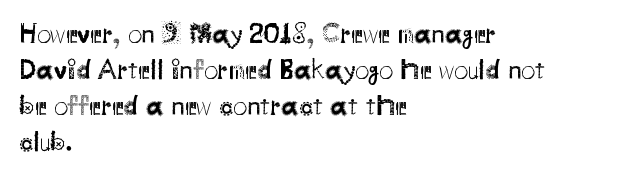
What's the leading like? Ordinary, nothing unusual. If you drew a ruler down the left edge, every line would touch it. You could not count columns in this text — the font is proportionally spaced. Counters stay open thanks to moderate or lighter strokes. Between one letter and the next there's only the usual sliver of space. This rendering features lettering with no underline.
